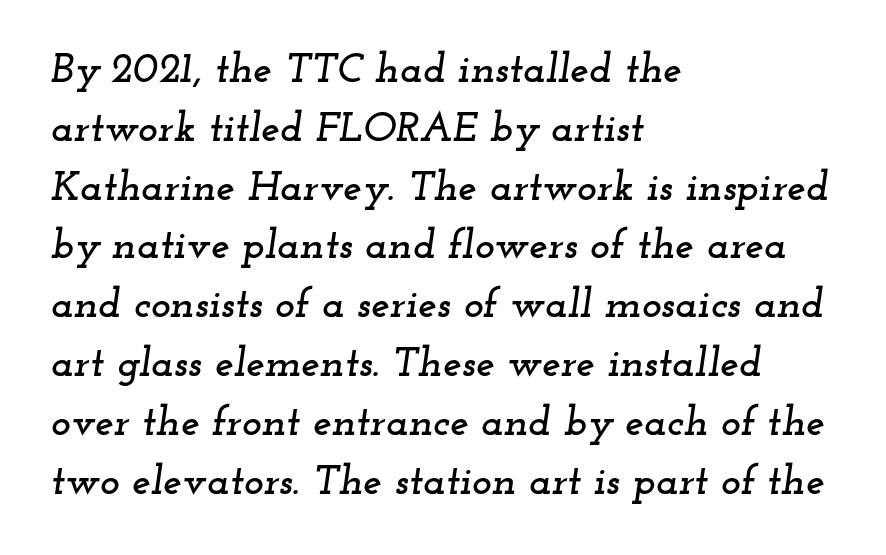
Q: Is the text italic (slanted)? A: Yes, it leans right by about 12 degrees.
Q: Is the typeface a serif or a sans-serif typeface? A: Serif.
Q: Is the text underlined? A: No.
Q: How is the paragraph aligned? A: Left-aligned.
Q: Is the spacing between letters normal or unusually wide? A: Normal.
Q: Is the spacing between lines tight, normal or loose? A: Normal.
Q: Width (condensed, normal, or wide)? A: Wide.
Q: Stroke contrast? A: Low.
Q: x-height? A: Small.
Q: Monospaced? A: No.
